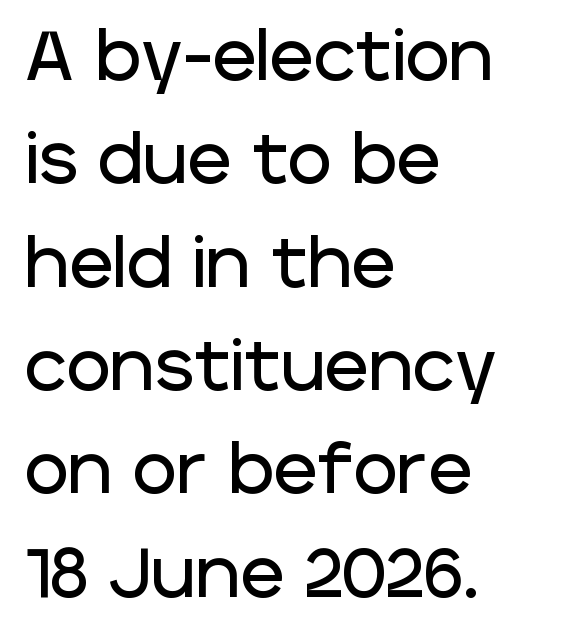
The image shows 68 px sans-serif type, upright; set left-aligned, normal line spacing (1.52x), normal letter spacing, not underlined; low stroke contrast and a large x-height.
